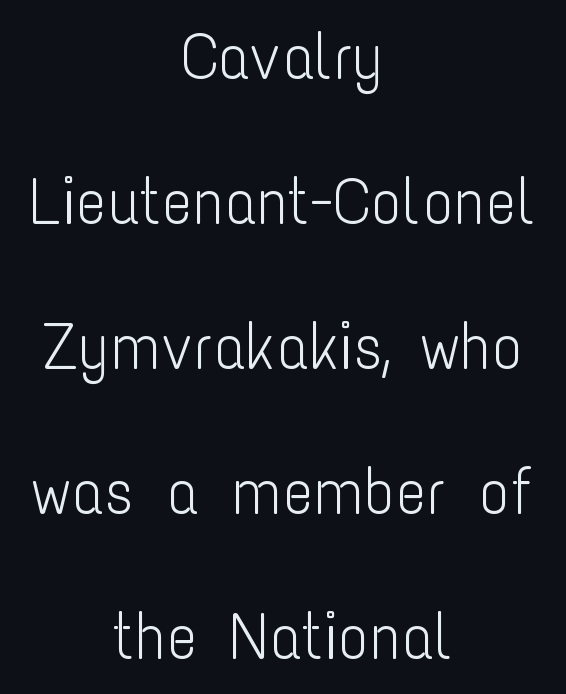
{"serif": "no", "italic": "no", "bold": "no", "weight": "light", "width": "condensed", "stroke_contrast": "low", "x_height": "medium", "monospaced": "no", "underline": "no", "align": "center", "line_spacing": "loose", "line_spacing_ratio": 2.23, "letter_spacing": "normal", "letter_spacing_em": 0.0, "glyph_px": 65}
